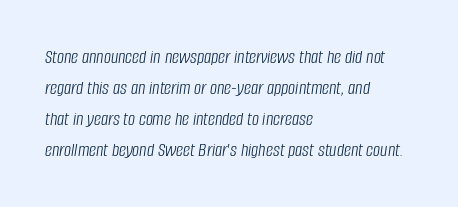
The image shows 20 px text type, italic (leaning right); set left-aligned, normal line spacing (1.55x), normal letter spacing, not underlined.
